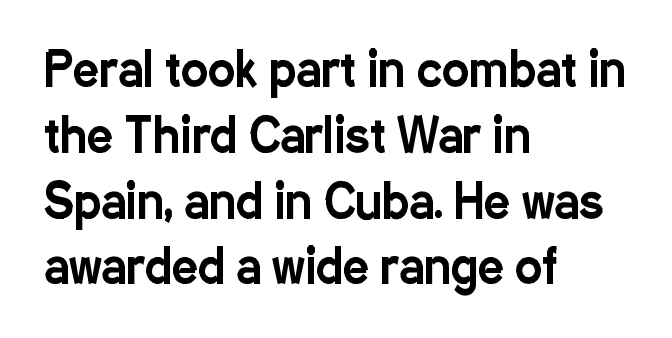
Vertically, the passage feels balanced, rows spaced as you'd expect. A typesetter would mark this as roman, not italic. Nope, no serifs anywhere on these letters. The passage shown is typed in a proportional face where columns would drift. Each row of text sits above clean, open space.
